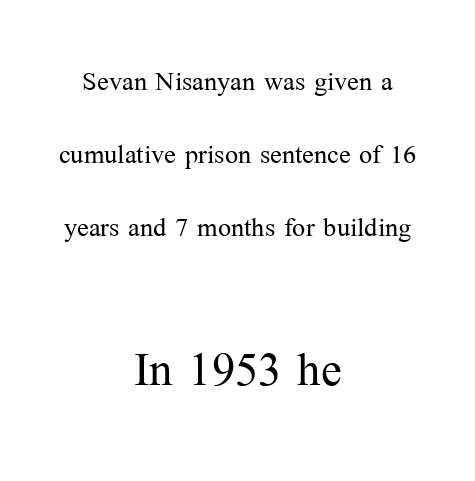
Compared with typical body copy, the letter spacing here is the same. Are there feet on the stems? There are — it's a serif. Posture: straight, roman, zero tilt. The space directly below the letters is spotless.
